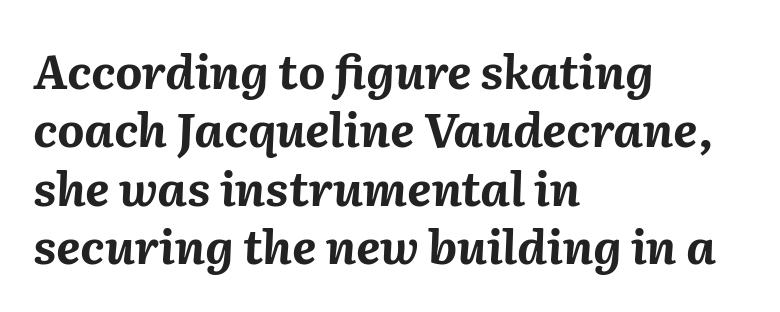
Q: Is the text bold? A: Yes.
Q: Is the text italic (slanted)? A: Yes, it leans right by about 2 degrees.
Q: Is the text underlined? A: No.
Q: How is the paragraph aligned? A: Left-aligned.
Q: Is the spacing between letters normal or unusually wide? A: Normal.
Q: Width (condensed, normal, or wide)? A: Normal.
Q: Stroke contrast? A: Medium.
Q: x-height? A: Medium.
Q: Monospaced? A: No.
